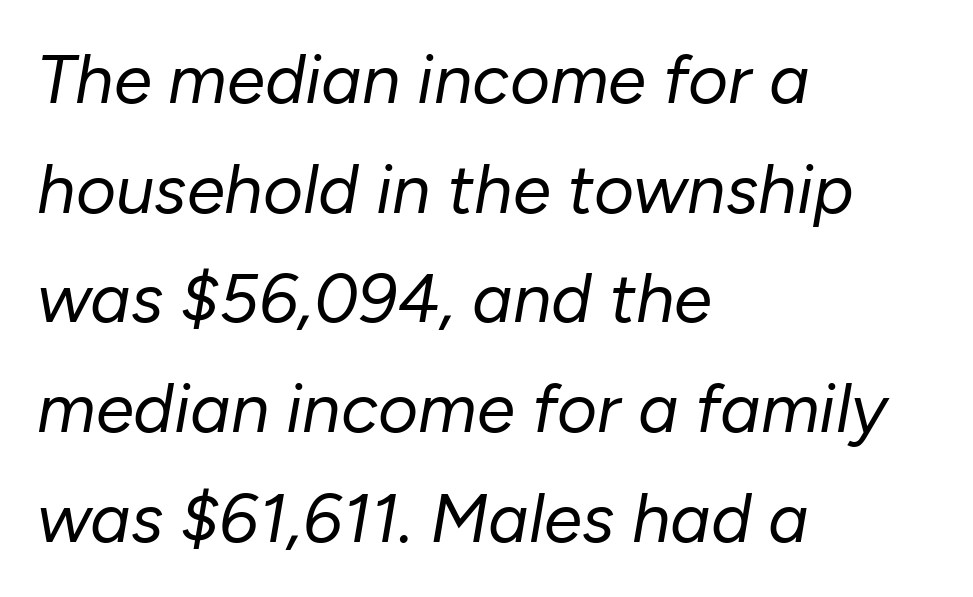
Q: Is the text bold? A: No.
Q: Is the text italic (slanted)? A: Yes, it leans right by about 10 degrees.
Q: Is the text underlined? A: No.
Q: How is the paragraph aligned? A: Left-aligned.
Q: Is the spacing between letters normal or unusually wide? A: Normal.
Q: Is the spacing between lines tight, normal or loose? A: Normal.
Q: Width (condensed, normal, or wide)? A: Normal.
Q: Stroke contrast? A: Low.
Q: x-height? A: Medium.
Q: Monospaced? A: No.
